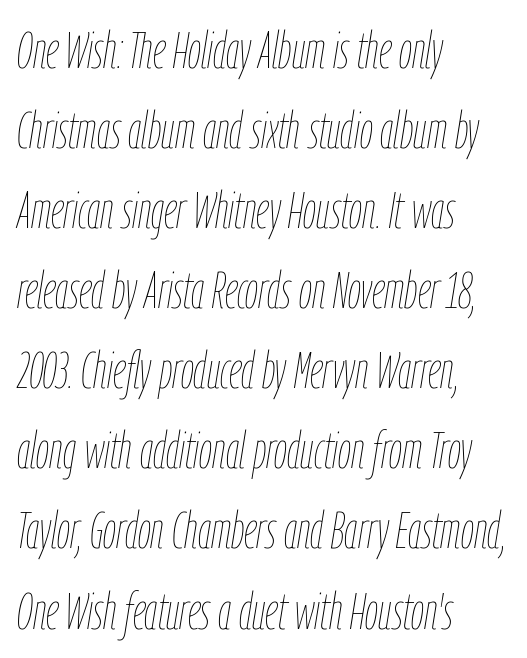
The setting favours the left margin, as ordinary paragraphs usually do. The letters are slanted; this is an italic face. Interline gaps are of average width in this sample. Looks like regular typesetting: each glyph gets only the width it needs. A light-to-regular cut is what we see here.
